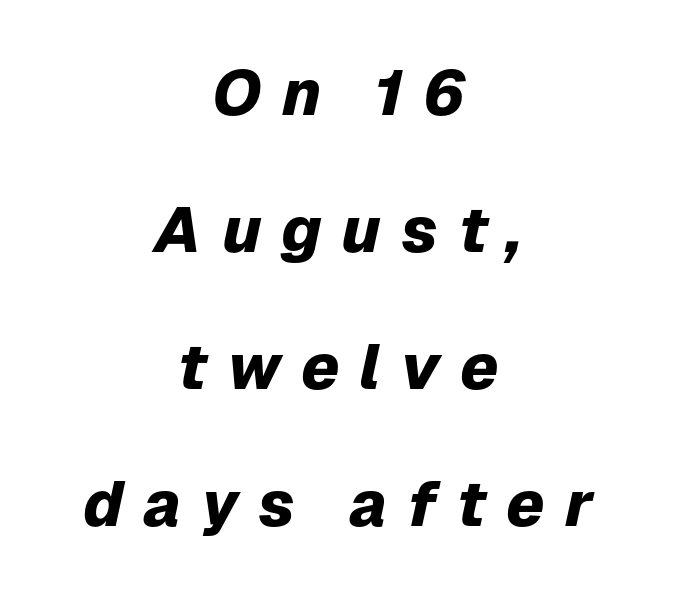
Q: Is the text bold? A: Yes.
Q: Is the text italic (slanted)? A: Yes, it leans right by about 12 degrees.
Q: Is the text underlined? A: No.
Q: How is the paragraph aligned? A: Centered.
Q: Is the spacing between letters normal or unusually wide? A: Unusually wide.
Q: Is the spacing between lines tight, normal or loose? A: Loose.
Q: Width (condensed, normal, or wide)? A: Normal.
Q: Stroke contrast? A: Low.
Q: x-height? A: Medium.
Q: Monospaced? A: No.
